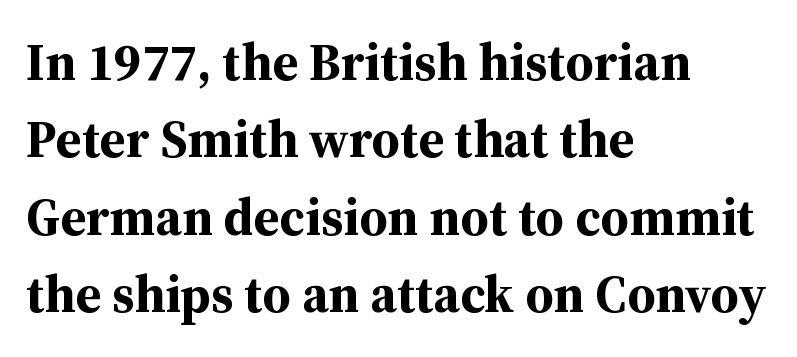
Line starts are locked; line ends wander. Check the space under the baseline: it is left empty. If you measured baseline to baseline, you'd find a middling distance. The lettering stays uniformly vertical, giving the passage a roman look.
